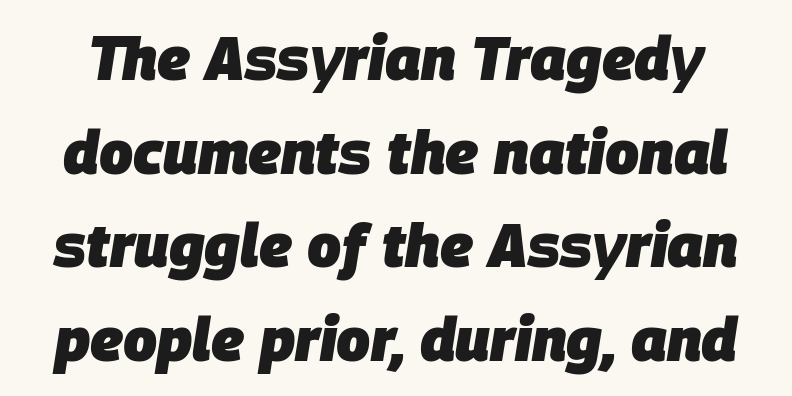
Is there much room between lines? A standard amount, neither cramped nor airy. Weight: bold. The rendering uses natural spacing where letterforms have individual widths. Bare-footed words on every line. The font's italic variant was chosen for this text.
